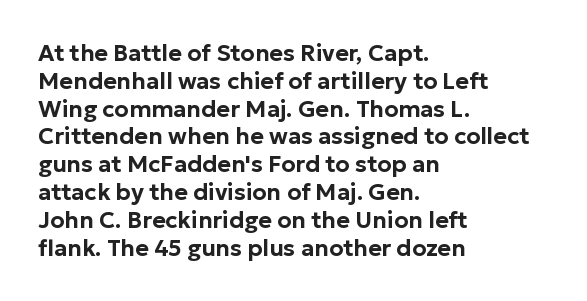
Q: Is the text italic (slanted)? A: No, it is upright.
Q: Is the text underlined? A: No.
Q: How is the paragraph aligned? A: Left-aligned.
Q: Is the spacing between letters normal or unusually wide? A: Normal.
